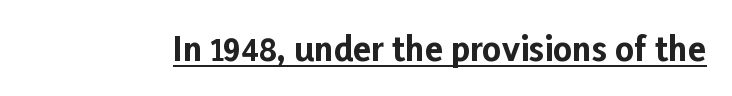
Q: Is the text bold? A: Yes.
Q: Is the text italic (slanted)? A: No, it is upright.
Q: Is the typeface a serif or a sans-serif typeface? A: Sans-serif.
Q: Is the text underlined? A: Yes.
Q: Is the spacing between letters normal or unusually wide? A: Normal.
Q: Width (condensed, normal, or wide)? A: Normal.
Q: Stroke contrast? A: Low.
Q: x-height? A: Medium.
Q: Monospaced? A: No.
